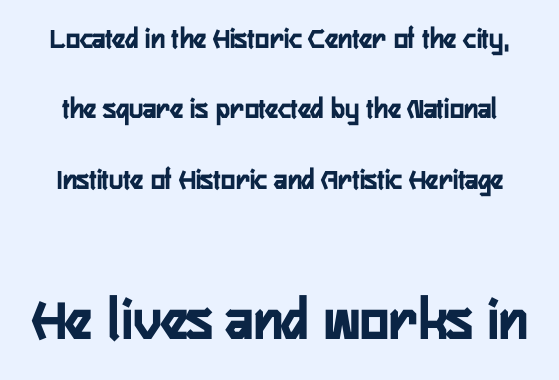
Q: Is the text italic (slanted)? A: No, it is upright.
Q: Is the typeface a serif or a sans-serif typeface? A: Sans-serif.
Q: Is the text underlined? A: No.
Q: Is the spacing between letters normal or unusually wide? A: Normal.
Q: Is the spacing between lines tight, normal or loose? A: Loose.
Q: Which block of text is set in a larger size, the first (top) or the second (bottom)? A: The second (bottom) one.
Q: Width (condensed, normal, or wide)? A: Condensed.
Q: Stroke contrast? A: Low.
Q: x-height? A: Medium.
Q: Monospaced? A: No.
